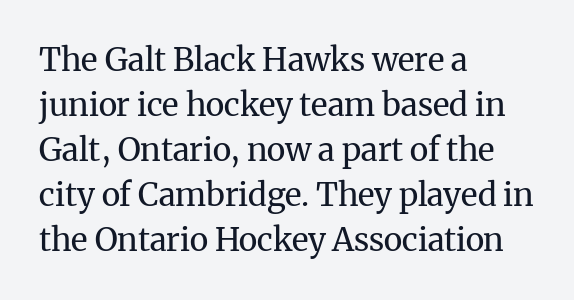
The typesetter chose a ragged-right arrangement here. Evenly set lines give the paragraph a standard silhouette. The type sits square on the baseline with zero lean. Characters follow at the spacing the type designer built in. The rendering uses natural spacing where letterforms have individual widths.
